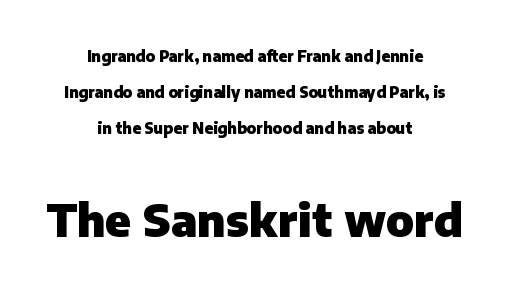
The image shows 45 px heavy sans-serif type, upright; set centered, loose line spacing (2.39x), normal letter spacing, not underlined; the second (bottom) block is 3.0x larger; low stroke contrast and a medium x-height.
